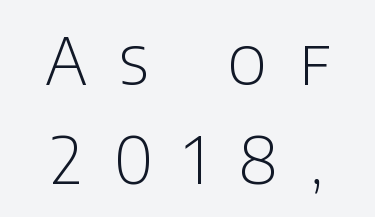
The image shows 65 px light sans-serif type, upright; set centered, normal line spacing (1.52x), unusually wide letter spacing (+0.49 em), not underlined; low stroke contrast and a large x-height.
